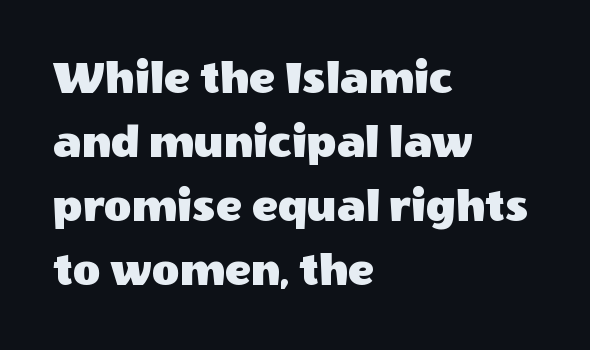
The image shows 48 px sans-serif type, upright; set left-aligned, normal line spacing (1.33x), normal letter spacing, not underlined; a large x-height.
